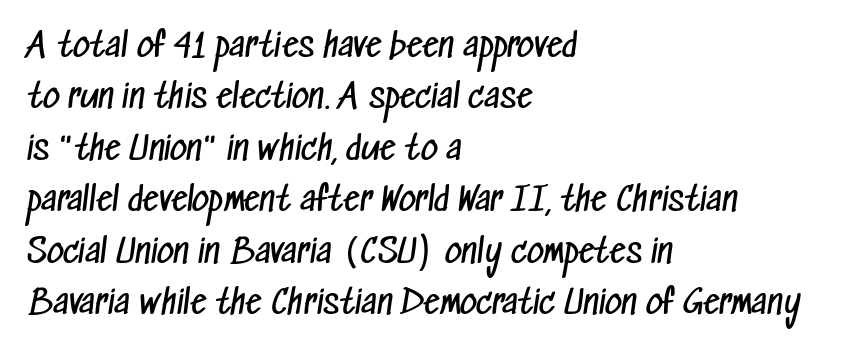
Q: Is the text bold? A: No.
Q: Is the typeface a serif or a sans-serif typeface? A: Sans-serif.
Q: Is the text underlined? A: No.
Q: How is the paragraph aligned? A: Left-aligned.
Q: Is the spacing between letters normal or unusually wide? A: Normal.
Q: Is the spacing between lines tight, normal or loose? A: Normal.
Q: Width (condensed, normal, or wide)? A: Condensed.
Q: Stroke contrast? A: Low.
Q: x-height? A: Medium.
Q: Monospaced? A: No.
